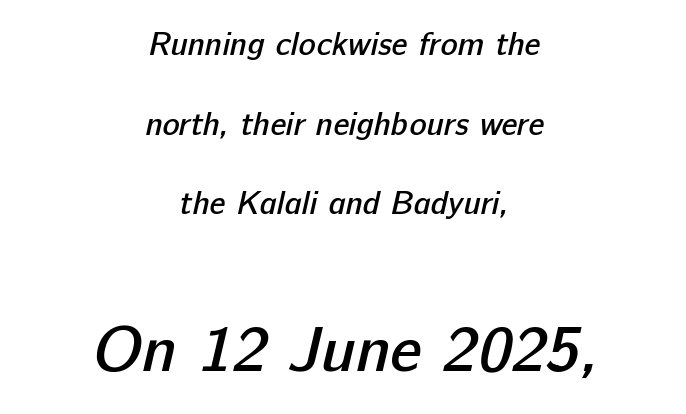
{"serif": "no", "bold": "semi", "weight": "semibold", "width": "normal", "stroke_contrast": "low", "x_height": "medium", "monospaced": "no", "underline": "no", "align": "center", "line_spacing": "loose", "line_spacing_ratio": 2.49, "letter_spacing": "normal", "letter_spacing_em": 0.0, "larger_block": "second", "size_ratio": 2.0, "glyph_px": 64}
